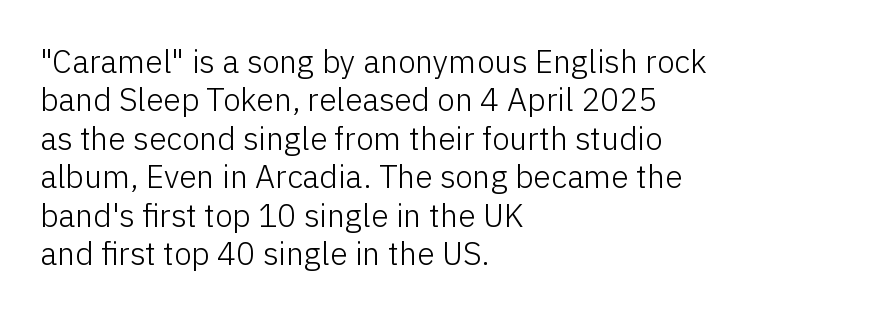
The image shows 32 px light sans-serif type, upright; set left-aligned, line spacing 1.2x, normal letter spacing, not underlined; low stroke contrast and a medium x-height.
